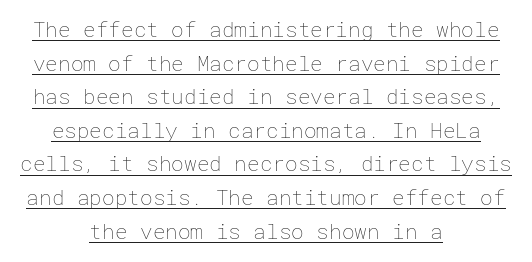
The image shows 21 px text type, upright; set centered, normal line spacing (1.6x), normal letter spacing, underlined.
